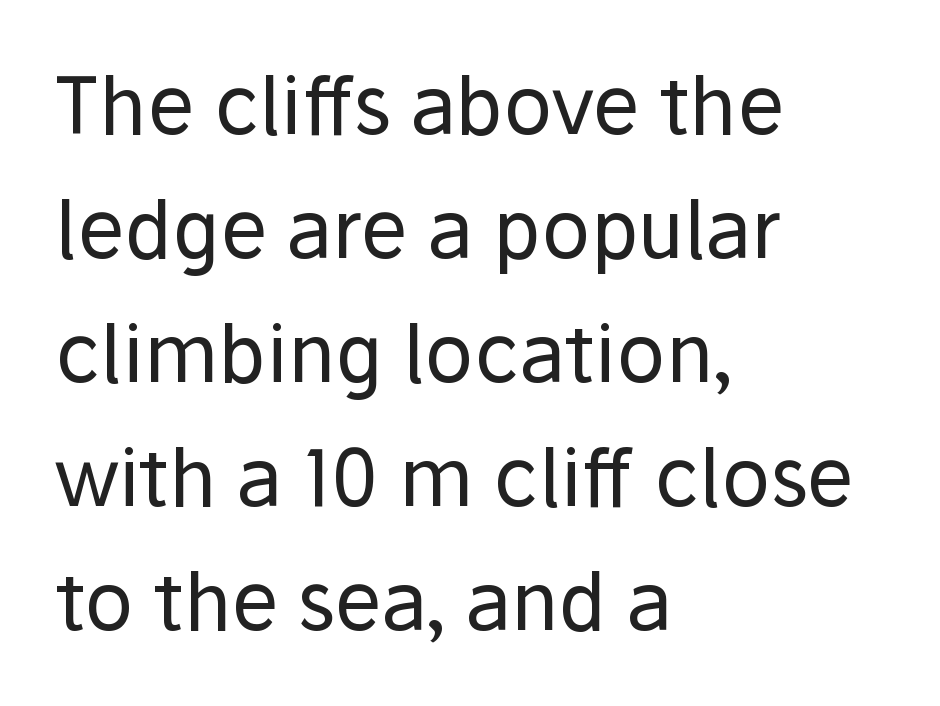
{"serif": "no", "italic": "no", "bold": "no", "weight": "regular", "width": "normal", "stroke_contrast": "low", "x_height": "medium", "monospaced": "no", "underline": "no", "align": "left", "line_spacing": "normal", "line_spacing_ratio": 1.57, "letter_spacing": "normal", "letter_spacing_em": 0.0, "glyph_px": 79}
